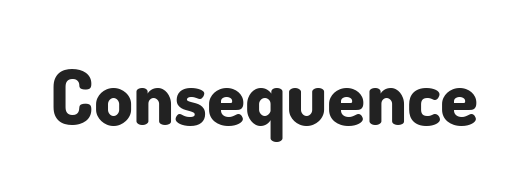
Q: Is the text bold? A: Yes.
Q: Is the text italic (slanted)? A: No, it is upright.
Q: Is the typeface a serif or a sans-serif typeface? A: Sans-serif.
Q: Is the text underlined? A: No.
Q: Is the spacing between letters normal or unusually wide? A: Normal.
Q: Width (condensed, normal, or wide)? A: Normal.
Q: Stroke contrast? A: Low.
Q: x-height? A: Small.
Q: Monospaced? A: No.
